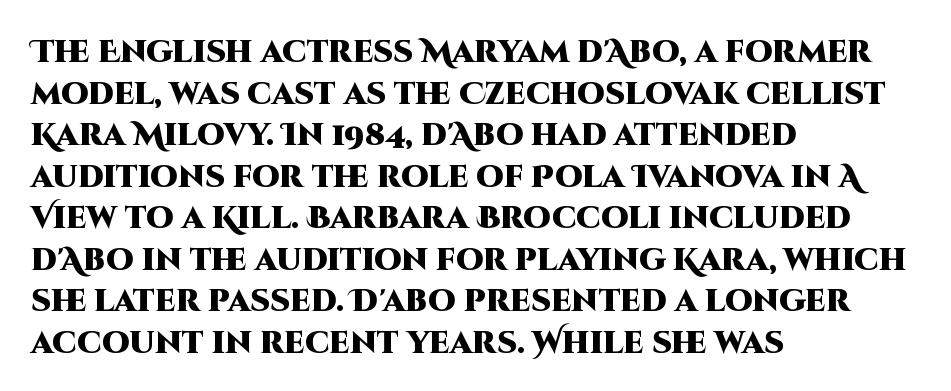
{"serif": "no", "italic": "no", "bold": "yes", "weight": "heavy", "width": "normal", "stroke_contrast": "high", "x_height": "large", "monospaced": "no", "underline": "no", "align": "left", "line_spacing": "normal", "line_spacing_ratio": 1.34, "letter_spacing": "normal", "letter_spacing_em": 0.0, "glyph_px": 31}
